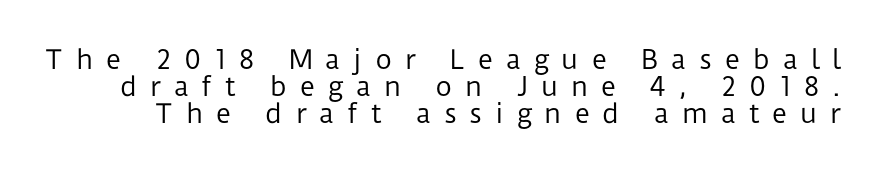
The image shows 26 px text type, upright; set tight line spacing (1.03x), unusually wide letter spacing (+0.49 em), not underlined.
